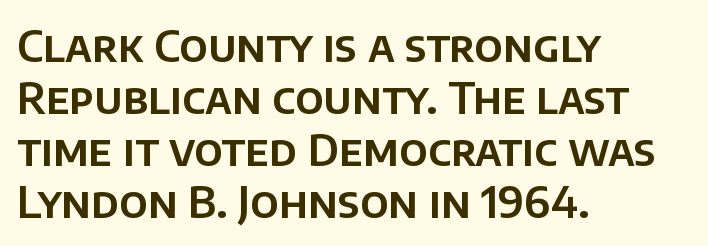
Each row of text sits above clean, open space. A typesetter would call this proportional, since set widths differ per character. Line beginnings align vertically; line endings do not. A typesetter would label this face a sans. There is no visible air inserted between adjacent glyphs.
